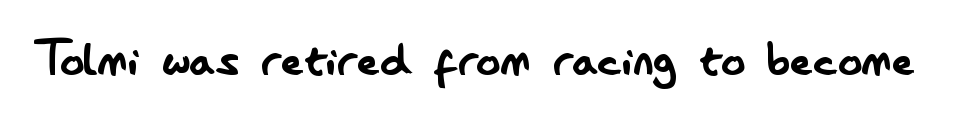
Think of a printed novel: that variable character pitch is what you see here. Counters stay open thanks to moderate or lighter strokes. Upright lettering throughout. Has an underline been added? It has not. What kind of face is this? One without serifs — a sans. The letterforms sit shoulder to shoulder at normal distance.
